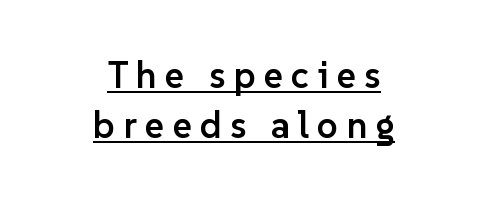
Semibold letterforms, between regular and bold. Tracking value appears strongly positive — letters spread wide. The rendering positions every line midway between the sides. A continuous stroke trails under the words, as in a hyperlink. Do the characters align in a grid? No, the font is proportional.
